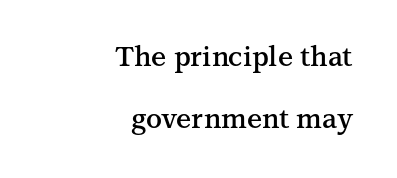
Q: Is the text bold? A: Semi-bold.
Q: Is the text italic (slanted)? A: No, it is upright.
Q: Is the text underlined? A: No.
Q: How is the paragraph aligned? A: Right-aligned.
Q: Is the spacing between letters normal or unusually wide? A: Normal.
Q: Is the spacing between lines tight, normal or loose? A: Loose.
